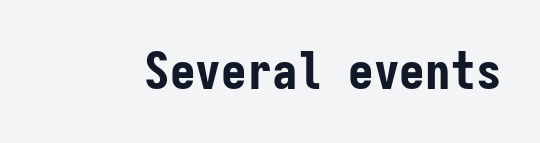
Letters rest on an invisible, unmarked baseline. The font is running at its bold setting. The typeface chosen for these lines omits serifs. Inter-character spacing is left at the font's built-in metrics.
